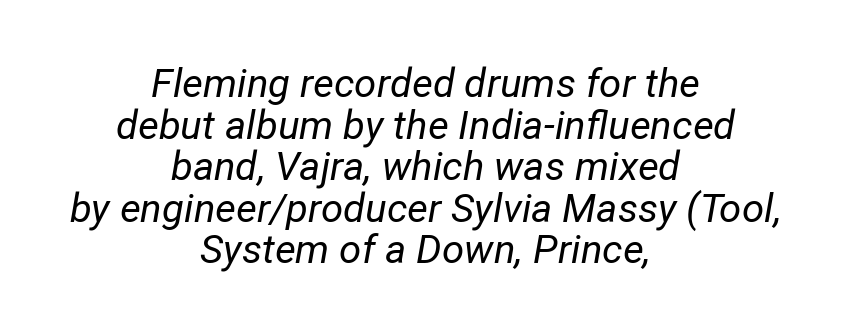
The image shows 40 px regular-weight type, italic (leaning right); set centered, tight line spacing (1.04x), normal letter spacing, not underlined; low stroke contrast and a medium x-height.
